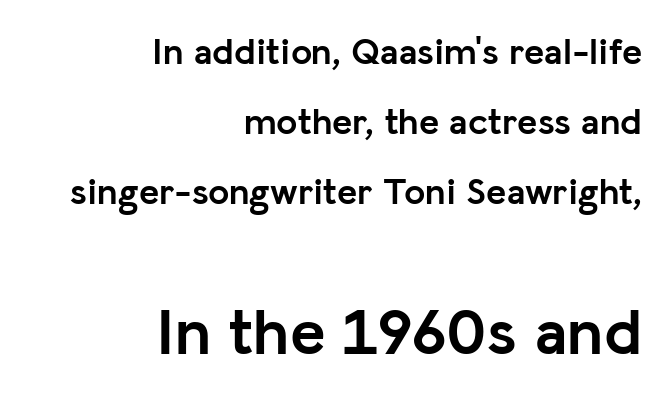
Q: Is the text bold? A: Yes.
Q: Is the text italic (slanted)? A: No, it is upright.
Q: Is the typeface a serif or a sans-serif typeface? A: Sans-serif.
Q: Is the text underlined? A: No.
Q: How is the paragraph aligned? A: Right-aligned.
Q: Is the spacing between letters normal or unusually wide? A: Normal.
Q: Which block of text is set in a larger size, the first (top) or the second (bottom)? A: The second (bottom) one.
Q: Width (condensed, normal, or wide)? A: Normal.
Q: Stroke contrast? A: Low.
Q: x-height? A: Medium.
Q: Monospaced? A: No.
